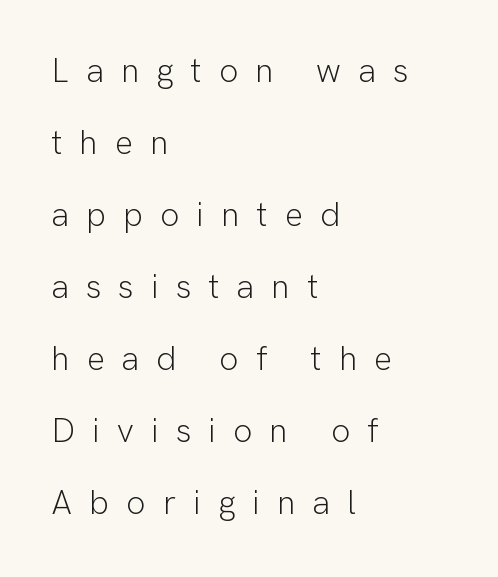
Q: Is the text bold? A: No.
Q: Is the text italic (slanted)? A: No, it is upright.
Q: Is the typeface a serif or a sans-serif typeface? A: Sans-serif.
Q: Is the text underlined? A: No.
Q: How is the paragraph aligned? A: Left-aligned.
Q: Is the spacing between letters normal or unusually wide? A: Unusually wide.
Q: Is the spacing between lines tight, normal or loose? A: Loose.
Q: Width (condensed, normal, or wide)? A: Normal.
Q: Stroke contrast? A: Low.
Q: x-height? A: Medium.
Q: Monospaced? A: No.
